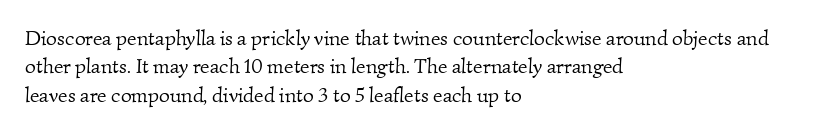
Q: Is the text bold? A: No.
Q: Is the text underlined? A: No.
Q: How is the paragraph aligned? A: Left-aligned.
Q: Is the spacing between letters normal or unusually wide? A: Normal.
Q: Is the spacing between lines tight, normal or loose? A: Normal.
